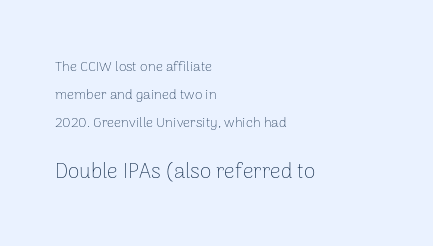
{"italic": "no", "bold": "no", "underline": "no", "align": "left", "line_spacing": "loose", "line_spacing_ratio": 1.99, "letter_spacing": "normal", "letter_spacing_em": 0.0, "larger_block": "second", "size_ratio": 1.5, "glyph_px": 21}
